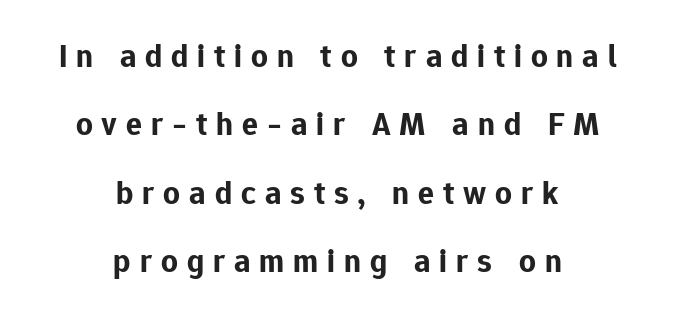
The image shows 33 px bold sans-serif type, upright; set centered, loose line spacing (2.07x), unusually wide letter spacing (+0.27 em), not underlined; low stroke contrast and a medium x-height.
